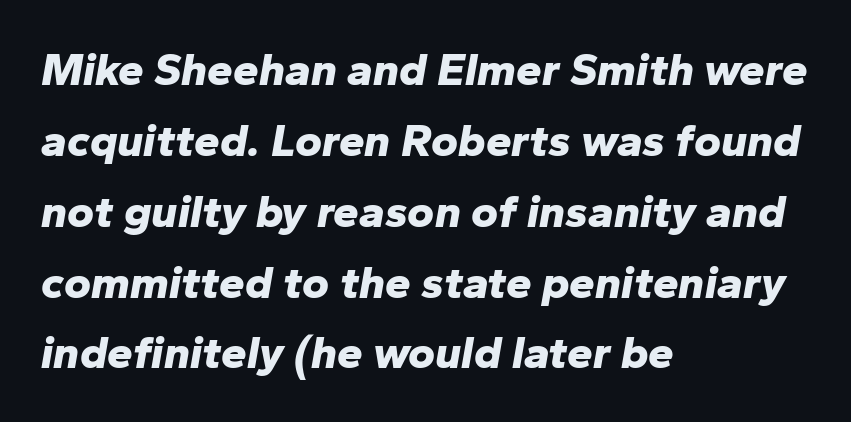
{"italic": "yes", "lean": "right", "slant_degrees": 10, "bold": "yes", "weight": "bold", "width": "normal", "stroke_contrast": "low", "x_height": "medium", "monospaced": "no", "underline": "no", "align": "left", "line_spacing": "normal", "line_spacing_ratio": 1.54, "letter_spacing": "normal", "letter_spacing_em": 0.0, "glyph_px": 46}
